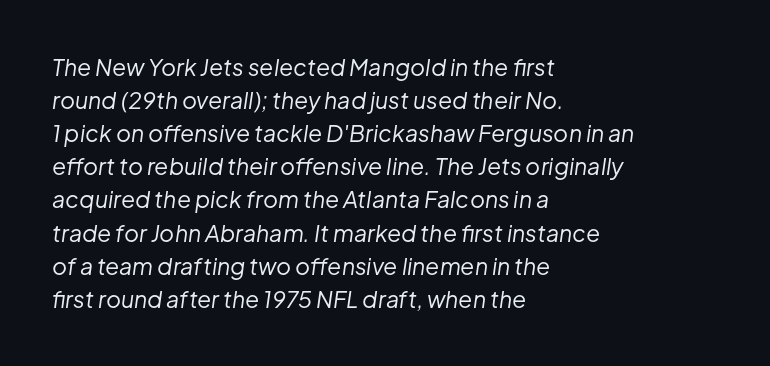
{"italic": "yes", "lean": "right", "slant_degrees": 8, "bold": "no", "underline": "no", "align": "left", "line_spacing": "normal", "line_spacing_ratio": 1.44, "letter_spacing": "normal", "letter_spacing_em": 0.0, "glyph_px": 23}
